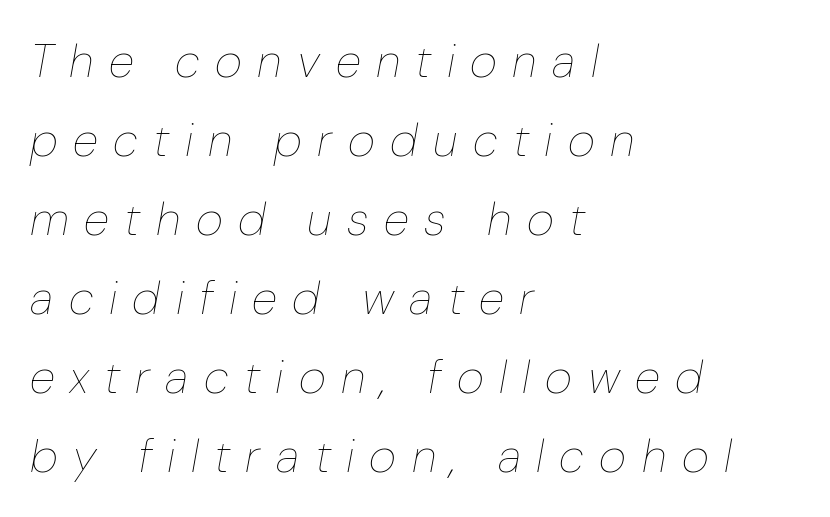
Q: Is the text bold? A: No.
Q: Is the text italic (slanted)? A: Yes, it leans right by about 10 degrees.
Q: Is the text underlined? A: No.
Q: How is the paragraph aligned? A: Left-aligned.
Q: Is the spacing between letters normal or unusually wide? A: Unusually wide.
Q: Is the spacing between lines tight, normal or loose? A: Normal.
Q: Width (condensed, normal, or wide)? A: Normal.
Q: Stroke contrast? A: Low.
Q: x-height? A: Medium.
Q: Monospaced? A: No.
